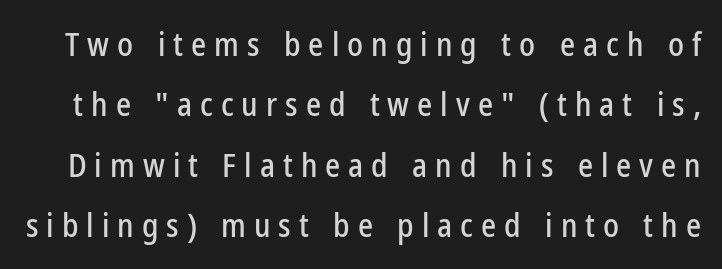
{"serif": "no", "italic": "no", "width": "condensed", "stroke_contrast": "low", "x_height": "medium", "monospaced": "no", "underline": "no", "line_spacing_ratio": 1.89, "letter_spacing": "wide", "letter_spacing_em": 0.25, "glyph_px": 32}
